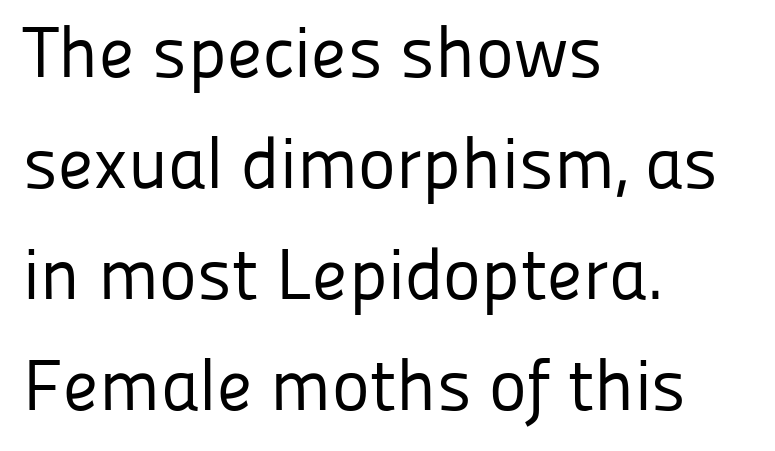
The image shows 72 px regular-weight sans-serif type, upright; set left-aligned, normal line spacing (1.54x), normal letter spacing, not underlined; low stroke contrast and a medium x-height.
